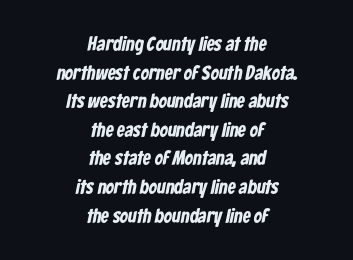
{"bold": "yes", "underline": "no", "align": "center", "line_spacing": "normal", "line_spacing_ratio": 1.43, "letter_spacing": "normal", "letter_spacing_em": 0.0, "glyph_px": 20}
